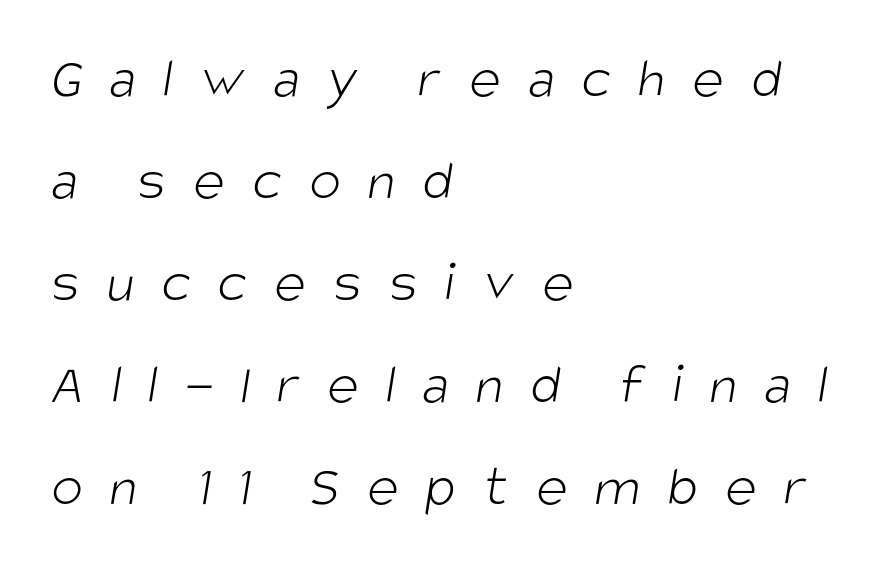
Q: Is the text bold? A: No.
Q: Is the typeface a serif or a sans-serif typeface? A: Sans-serif.
Q: Is the text underlined? A: No.
Q: How is the paragraph aligned? A: Left-aligned.
Q: Is the spacing between letters normal or unusually wide? A: Unusually wide.
Q: Width (condensed, normal, or wide)? A: Condensed.
Q: Stroke contrast? A: Low.
Q: x-height? A: Large.
Q: Monospaced? A: No.
